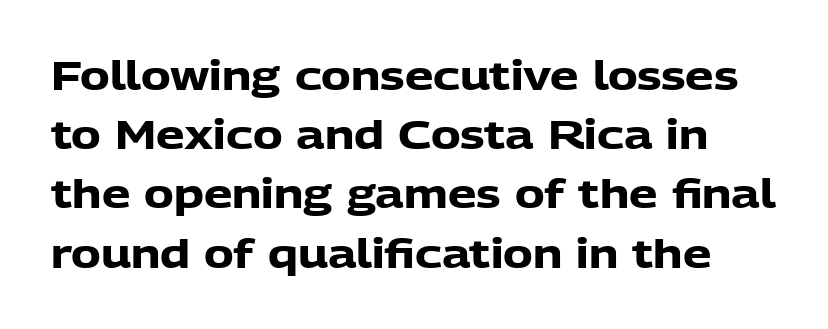
The image shows 40 px heavy sans-serif type, upright; set normal line spacing (1.48x), normal letter spacing, not underlined; low stroke contrast and a medium x-height.
